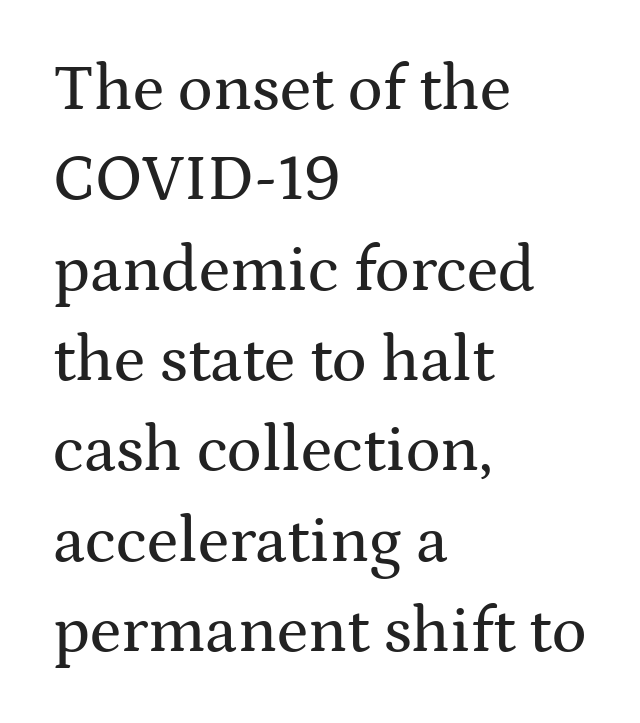
Left-aligned paragraph, ragged on the right. Does the lettering tilt? It doesn't — this is upright. The glyphs in this specimen are seriffed. Successive baselines arrive at the customary interval.
